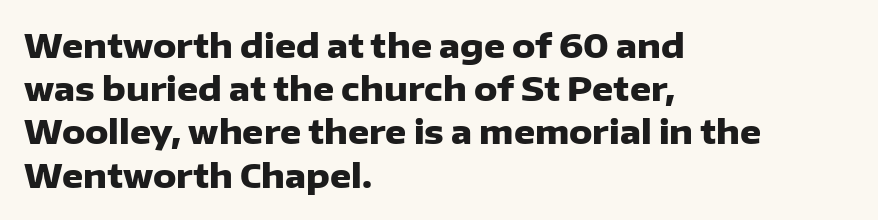
The image shows 33 px heavy sans-serif type, upright; set left-aligned, normal line spacing (1.31x), normal letter spacing, not underlined; low stroke contrast and a medium x-height.
